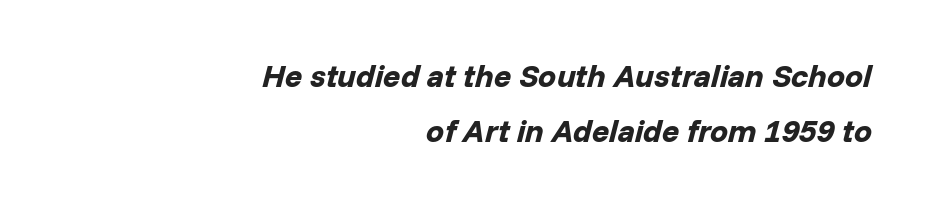
The image shows 32 px bold type, italic (leaning right); set right-aligned, line spacing 1.72x, normal letter spacing, not underlined; low stroke contrast and a medium x-height.
